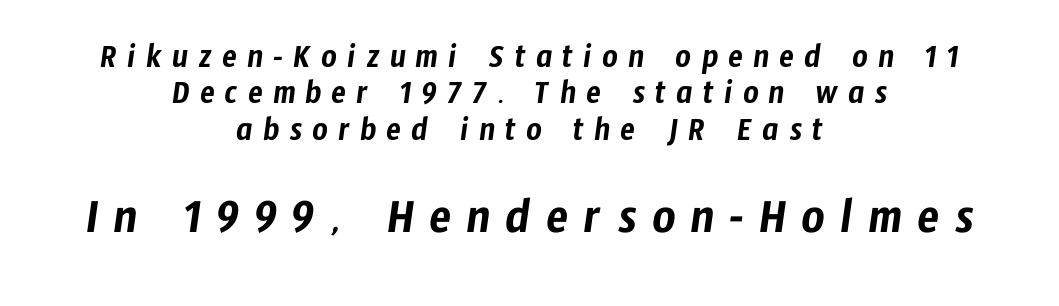
Teacher's note: observe the equal gaps on both sides — that is centered alignment. Does the type have serifs? No, each stem ends abruptly. This layout puts the modest block above and the oversized block below. Is there much room between lines? No — they nearly touch. The face used here is proportionally spaced, like ordinary book or web type. Bare-footed words on every line.
